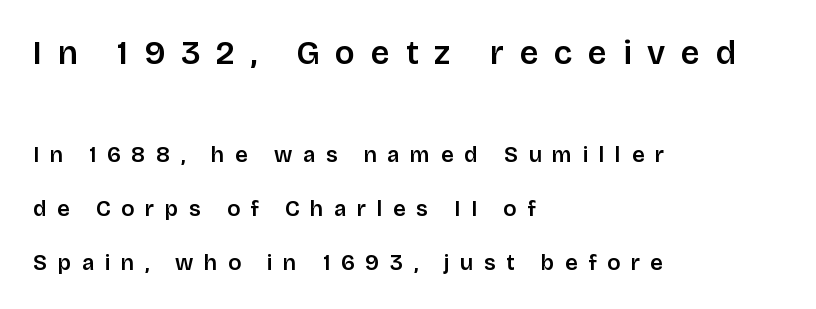
Q: Is the text bold? A: Semi-bold.
Q: Is the text italic (slanted)? A: No, it is upright.
Q: Is the typeface a serif or a sans-serif typeface? A: Sans-serif.
Q: Is the text underlined? A: No.
Q: How is the paragraph aligned? A: Left-aligned.
Q: Is the spacing between letters normal or unusually wide? A: Unusually wide.
Q: Is the spacing between lines tight, normal or loose? A: Loose.
Q: Which block of text is set in a larger size, the first (top) or the second (bottom)? A: The first (top) one.
Q: Width (condensed, normal, or wide)? A: Normal.
Q: Stroke contrast? A: Low.
Q: x-height? A: Large.
Q: Monospaced? A: No.
